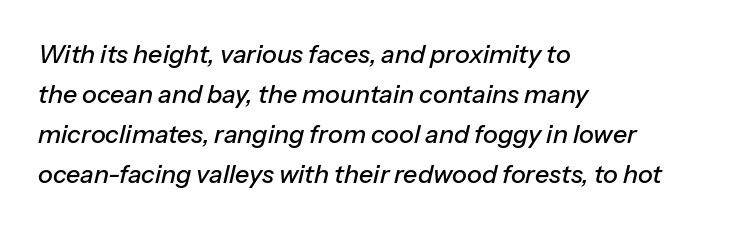
Q: Is the text italic (slanted)? A: Yes, it leans right by about 13 degrees.
Q: Is the text underlined? A: No.
Q: How is the paragraph aligned? A: Left-aligned.
Q: Is the spacing between letters normal or unusually wide? A: Normal.
Q: Is the spacing between lines tight, normal or loose? A: Normal.
